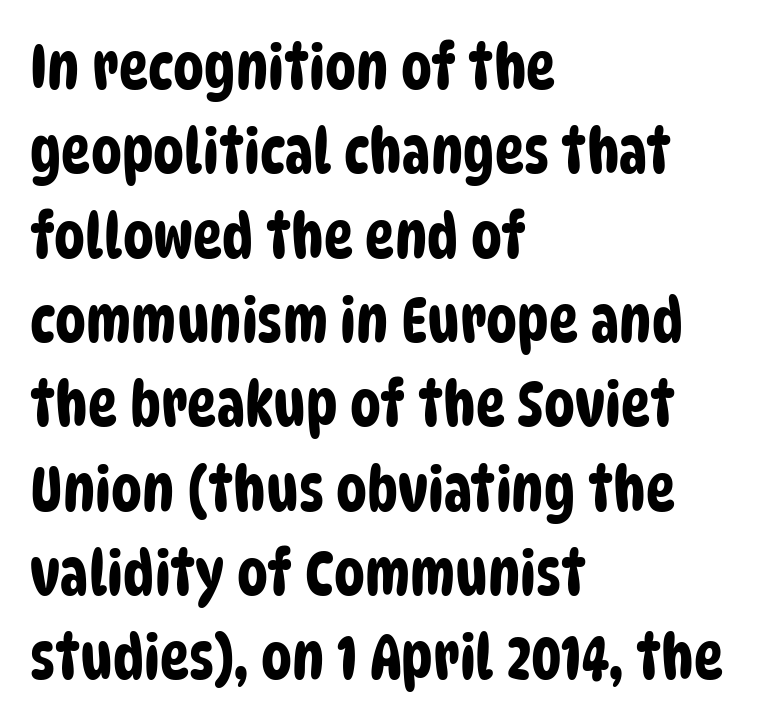
{"serif": "no", "width": "condensed", "stroke_contrast": "low", "x_height": "large", "monospaced": "no", "underline": "no", "align": "left", "line_spacing": "normal", "line_spacing_ratio": 1.36, "letter_spacing": "normal", "letter_spacing_em": 0.0, "glyph_px": 62}
